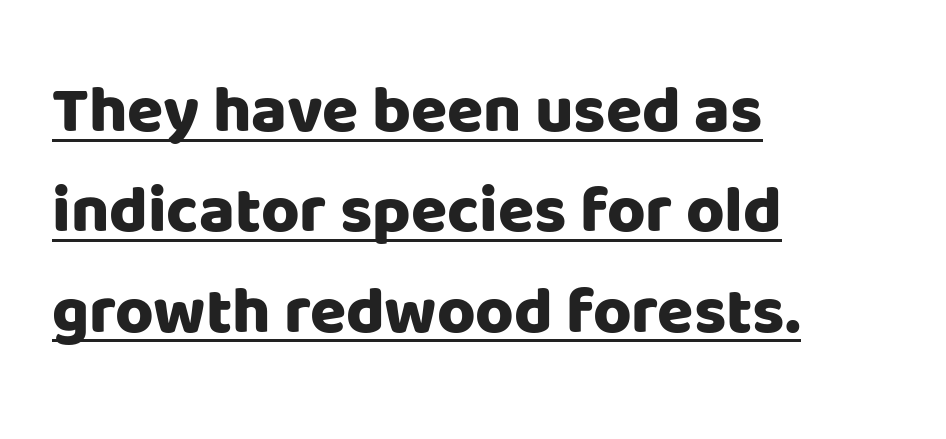
To sum up the face: it is a sans, with no serifs. Has an underline been added? It has. A classic flush-left, rag-right setting is used for this passage. Weight check: bold — yes, fully. Character widths vary here, with narrow letters taking less room than wide ones. Is there much room between lines? A standard amount, neither cramped nor airy.
